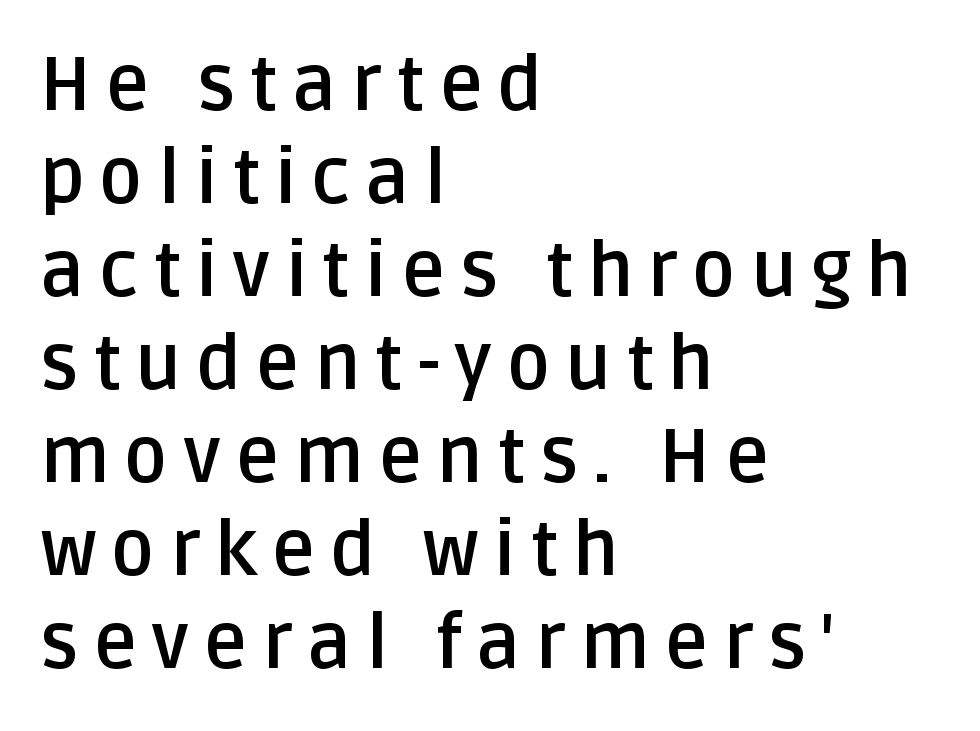
The image shows 75 px semibold sans-serif type, upright; set left-aligned, line spacing 1.24x, not underlined; low stroke contrast and a large x-height.
